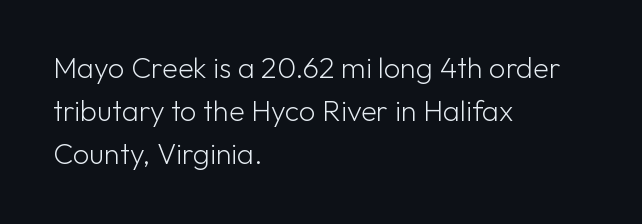
Observe the absence of serifs on each vertical stroke in this sample. Posture: straight, roman, zero tilt. Short and long lines alike share a common starting point at left. Letter spacing: default.
